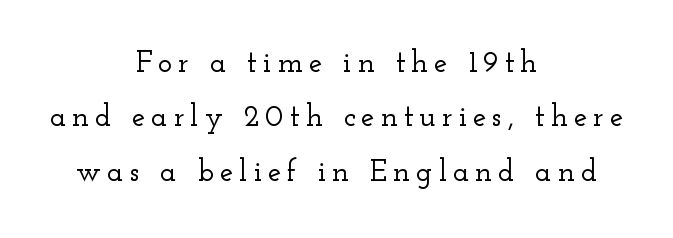
Q: Is the text italic (slanted)? A: No, it is upright.
Q: Is the typeface a serif or a sans-serif typeface? A: Serif.
Q: Is the text underlined? A: No.
Q: How is the paragraph aligned? A: Centered.
Q: Is the spacing between letters normal or unusually wide? A: Unusually wide.
Q: Width (condensed, normal, or wide)? A: Wide.
Q: Stroke contrast? A: Low.
Q: x-height? A: Small.
Q: Monospaced? A: No.
